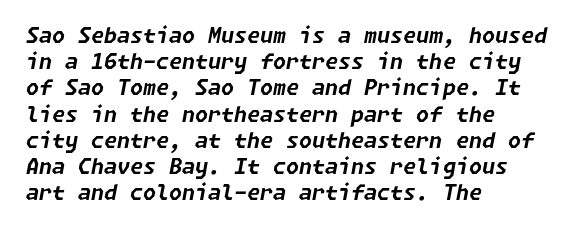
{"italic": "yes", "lean": "right", "slant_degrees": 11, "bold": "yes", "underline": "no", "align": "left", "line_spacing": "normal", "line_spacing_ratio": 1.25, "letter_spacing": "normal", "letter_spacing_em": 0.0, "glyph_px": 21}
